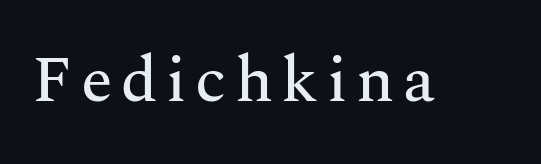
No word sits above an underline. This sample has the flowing, uneven cadence of proportional lettering. Characters remain perfectly vertical along every line. Old-style or modern, the face here clearly has serifs.
